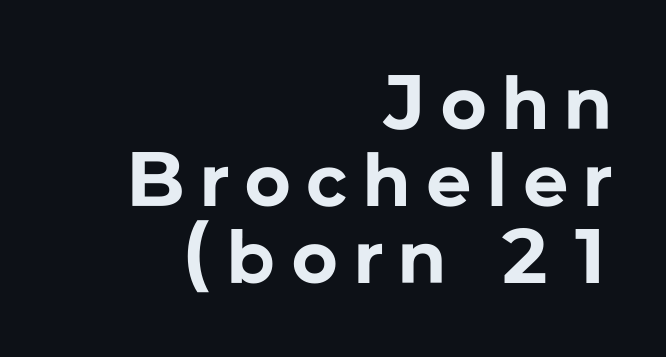
{"serif": "no", "italic": "no", "bold": "yes", "weight": "bold", "width": "normal", "stroke_contrast": "low", "x_height": "medium", "monospaced": "no", "underline": "no", "align": "right", "line_spacing": "tight", "line_spacing_ratio": 1.0, "letter_spacing": "wide", "letter_spacing_em": 0.22, "glyph_px": 77}
